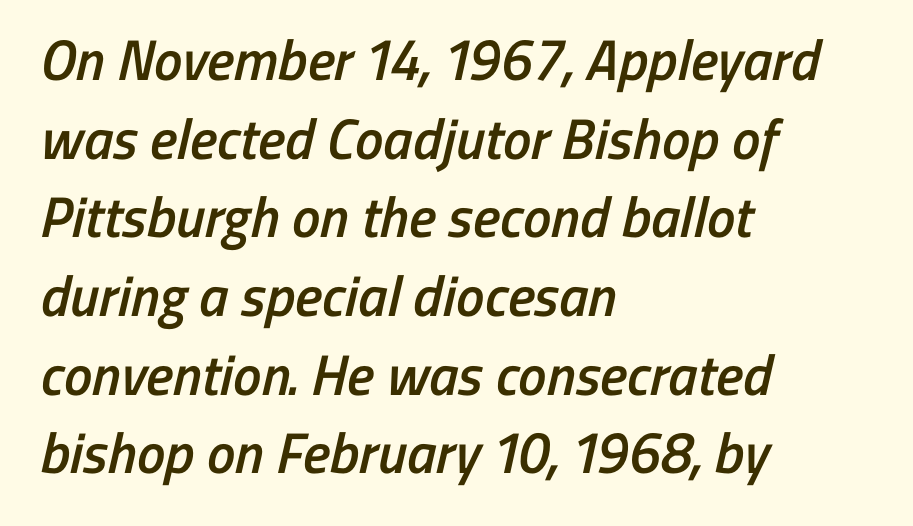
This sample uses a sans-serif face. Horizontal bands of white between lines are of average thickness. A fair bit of extra ink — the face is semibold, not bold. Varying glyph widths throughout — classic text-font behaviour.
